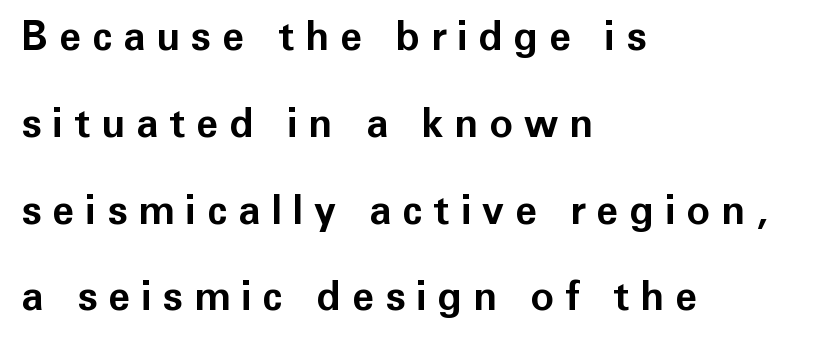
Notice how thick the strokes are: this is what a full bold looks like. Reading down the block, your eye returns to a fixed left position each line. Note the varied advance widths — an 'i' is clearly narrower than an 'm'. Do the letters lean? They stand straight. What kind of face is this? One without serifs — a sans. Between one letter and the next there's a generous, obvious gap.
